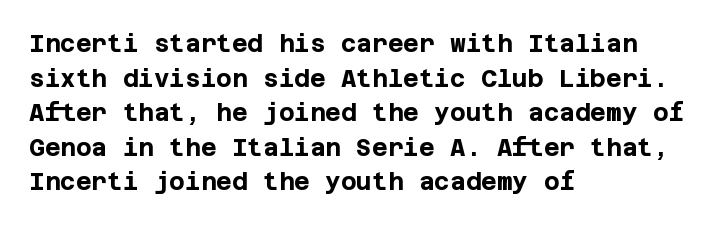
Q: Is the text bold? A: Yes.
Q: Is the text italic (slanted)? A: No, it is upright.
Q: Is the text underlined? A: No.
Q: How is the paragraph aligned? A: Left-aligned.
Q: Is the spacing between letters normal or unusually wide? A: Normal.
Q: Is the spacing between lines tight, normal or loose? A: Normal.
